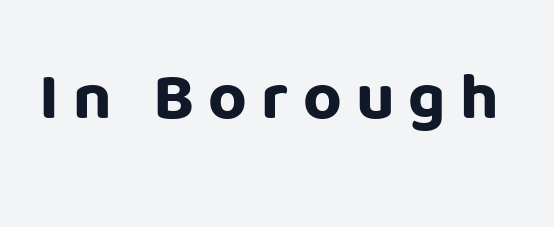
The image shows 67 px bold sans-serif type, upright; set unusually wide letter spacing (+0.21 em), not underlined; low stroke contrast and a large x-height.
